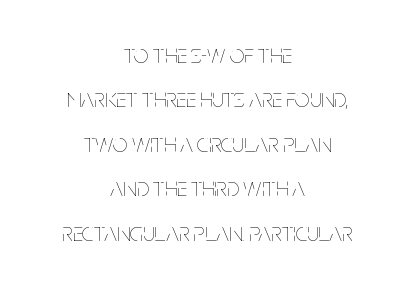
{"italic": "no", "bold": "no", "underline": "no", "align": "center", "line_spacing_ratio": 1.71, "letter_spacing": "normal", "letter_spacing_em": 0.0, "glyph_px": 26}
